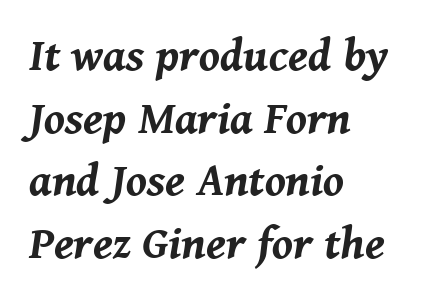
The image shows 46 px bold type, italic (leaning right); set left-aligned, normal line spacing (1.36x), normal letter spacing, not underlined; medium stroke contrast and a medium x-height.
